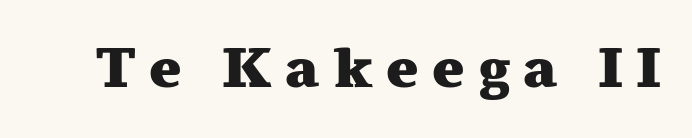
Q: Is the text bold? A: Yes.
Q: Is the text italic (slanted)? A: No, it is upright.
Q: Is the typeface a serif or a sans-serif typeface? A: Serif.
Q: Is the text underlined? A: No.
Q: Is the spacing between letters normal or unusually wide? A: Unusually wide.
Q: Width (condensed, normal, or wide)? A: Wide.
Q: Stroke contrast? A: Medium.
Q: x-height? A: Medium.
Q: Monospaced? A: No.
